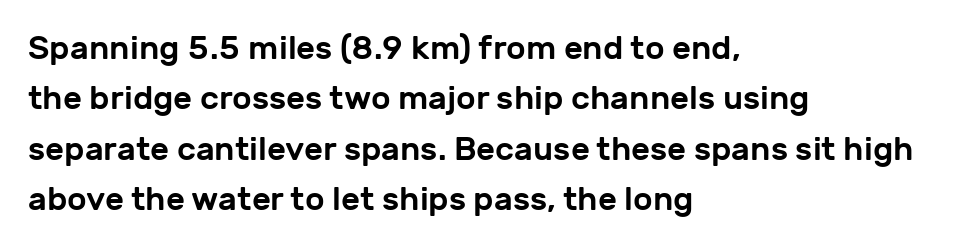
{"serif": "no", "italic": "no", "width": "normal", "stroke_contrast": "low", "x_height": "medium", "monospaced": "no", "underline": "no", "align": "left", "line_spacing": "normal", "line_spacing_ratio": 1.53, "letter_spacing": "normal", "letter_spacing_em": 0.0, "glyph_px": 33}
